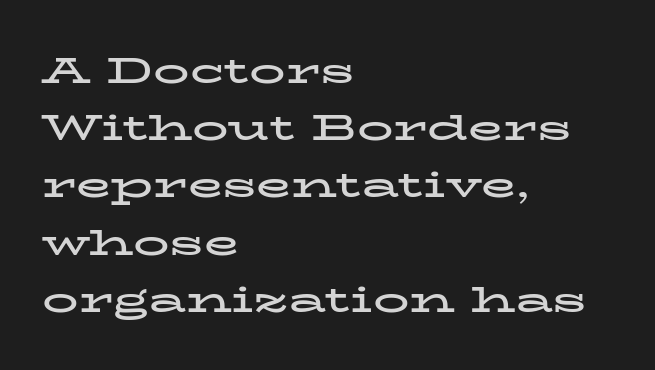
The image shows 36 px bold, wide serif type, upright; set left-aligned, normal line spacing (1.59x), normal letter spacing, not underlined; low stroke contrast and a medium x-height.
